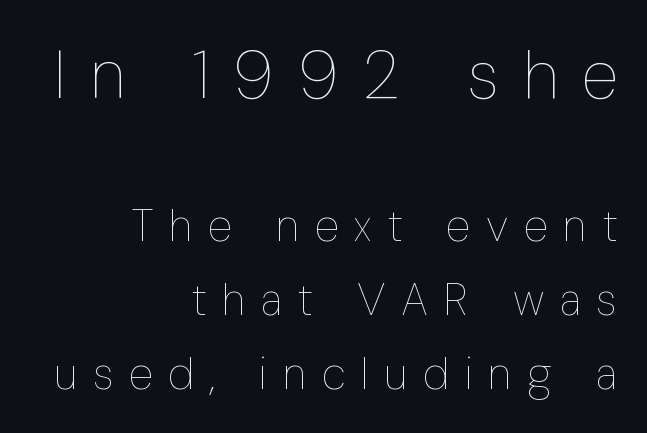
Typeset ragged left — the right edge is the straight one. The rendering shrinks the type as you move from the upper chunk to the lower. Check under the words: just untouched page. Horizontal bands of white between lines are of average thickness. The strokes carry an ordinary text weight at most.
